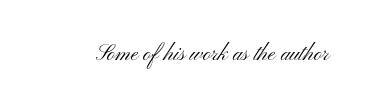
{"bold": "no", "underline": "no", "letter_spacing": "normal", "letter_spacing_em": 0.0, "glyph_px": 22}
